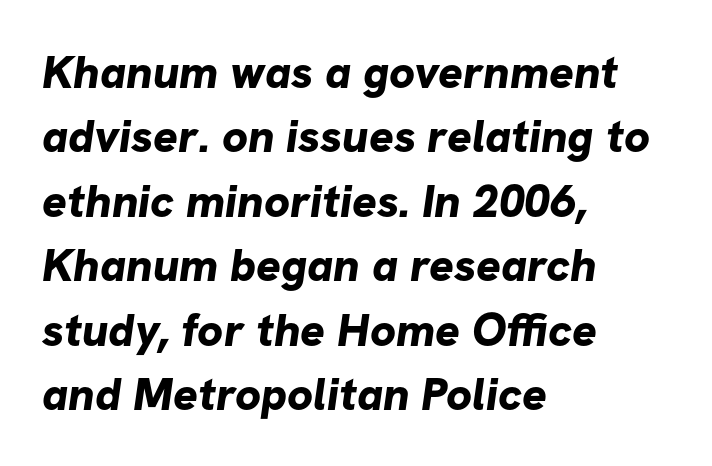
{"serif": "no", "bold": "yes", "weight": "bold", "width": "normal", "stroke_contrast": "low", "x_height": "medium", "monospaced": "no", "underline": "no", "align": "left", "line_spacing": "normal", "line_spacing_ratio": 1.4, "letter_spacing": "normal", "letter_spacing_em": 0.0, "glyph_px": 46}
